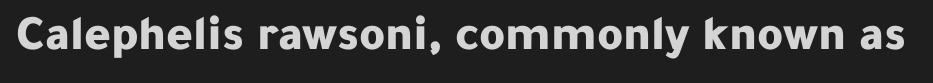
Q: Is the text bold? A: Yes.
Q: Is the text italic (slanted)? A: No, it is upright.
Q: Is the typeface a serif or a sans-serif typeface? A: Sans-serif.
Q: Is the text underlined? A: No.
Q: Is the spacing between letters normal or unusually wide? A: Normal.
Q: Width (condensed, normal, or wide)? A: Normal.
Q: Stroke contrast? A: Low.
Q: x-height? A: Medium.
Q: Monospaced? A: No.
